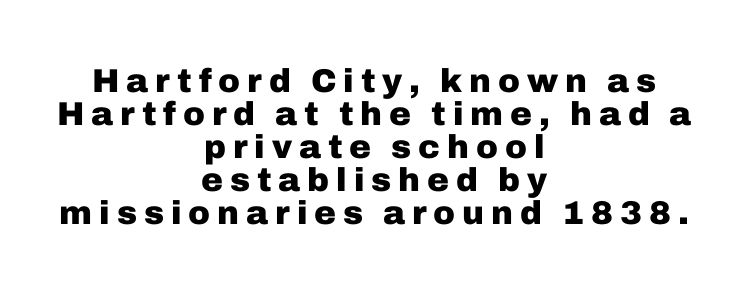
The image shows 33 px heavy sans-serif type, upright; set centered, tight line spacing (1.0x), unusually wide letter spacing (+0.21 em), not underlined; low stroke contrast and a medium x-height.
